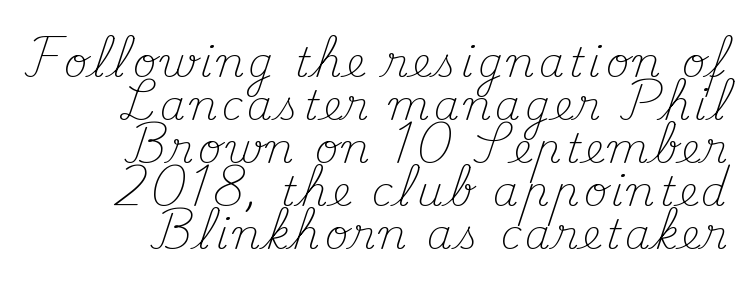
The image shows 41 px light serif type; set right-aligned, tight line spacing (1.05x), not underlined; medium stroke contrast and a small x-height.
